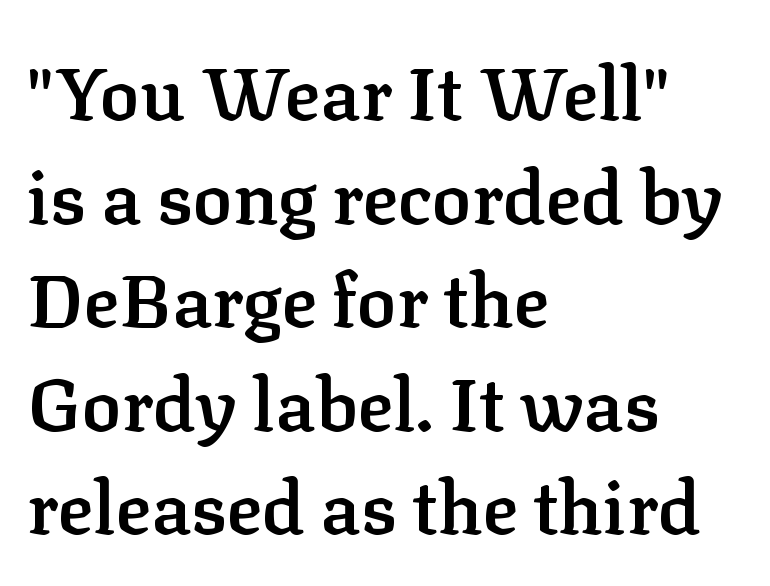
{"serif": "yes", "italic": "no", "bold": "semi", "weight": "semibold", "width": "normal", "stroke_contrast": "low", "x_height": "medium", "monospaced": "no", "underline": "no", "align": "left", "line_spacing": "normal", "line_spacing_ratio": 1.4, "letter_spacing": "normal", "letter_spacing_em": 0.0, "glyph_px": 74}
